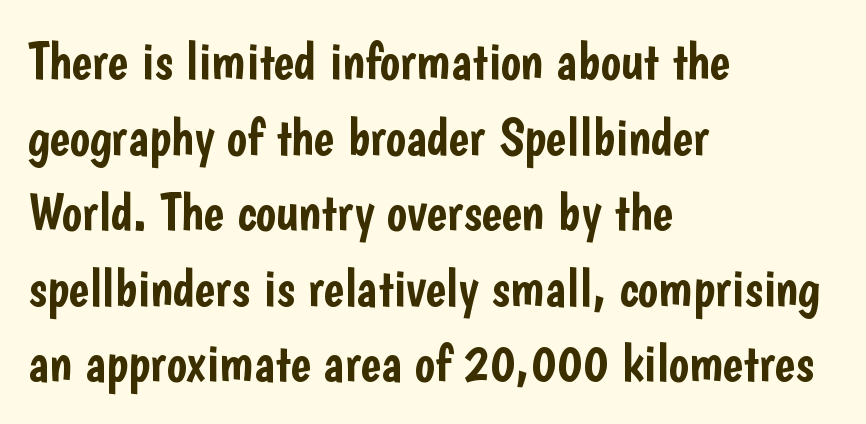
Honestly, the letter spacing is just normal — you wouldn't notice it. This is roman type, the default non-slanted kind. The letters advance in unequal steps, a hallmark of proportional type. The text was rendered using a sans face with plain stroke endings.
